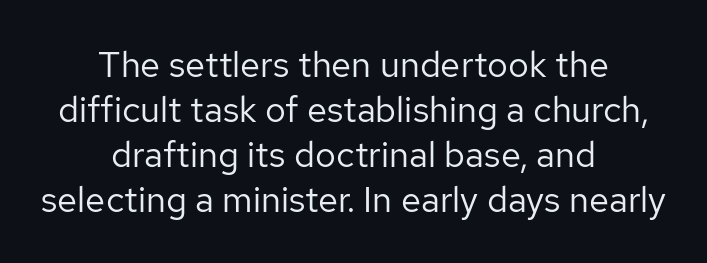
Is the block centered? Yes — each line is placed symmetrically about the middle. Normally led — the rows are evenly, conventionally spaced. The zone under the glyphs is completely vacant. What kind of face is this? One without serifs — a sans.
